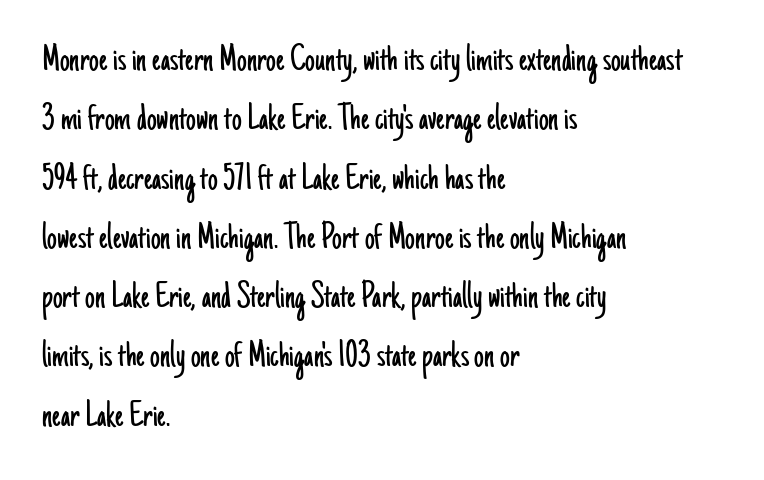
The image shows 39 px light, condensed sans-serif type, upright; set left-aligned, normal line spacing (1.52x), normal letter spacing, not underlined; low stroke contrast and a small x-height.
